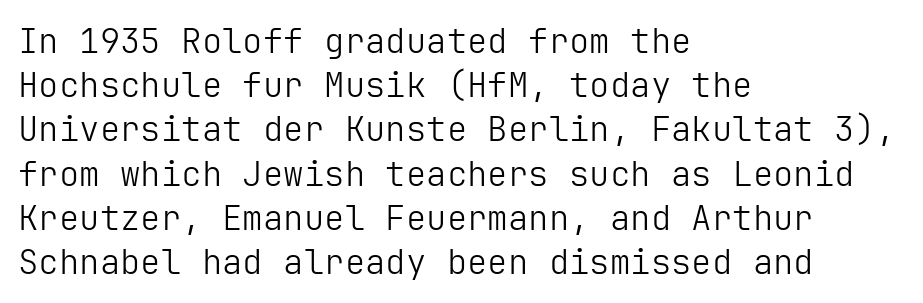
Q: Is the text bold? A: No.
Q: Is the text italic (slanted)? A: No, it is upright.
Q: Is the typeface a serif or a sans-serif typeface? A: Sans-serif.
Q: Is the text underlined? A: No.
Q: How is the paragraph aligned? A: Left-aligned.
Q: Is the spacing between letters normal or unusually wide? A: Normal.
Q: Is the spacing between lines tight, normal or loose? A: Normal.
Q: Width (condensed, normal, or wide)? A: Normal.
Q: Stroke contrast? A: Low.
Q: x-height? A: Medium.
